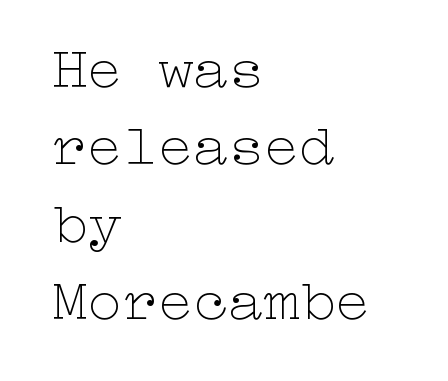
Q: Is the text bold? A: No.
Q: Is the text italic (slanted)? A: No, it is upright.
Q: Is the text underlined? A: No.
Q: How is the paragraph aligned? A: Left-aligned.
Q: Is the spacing between letters normal or unusually wide? A: Normal.
Q: Is the spacing between lines tight, normal or loose? A: Normal.
Q: Width (condensed, normal, or wide)? A: Wide.
Q: Stroke contrast? A: Low.
Q: x-height? A: Medium.
